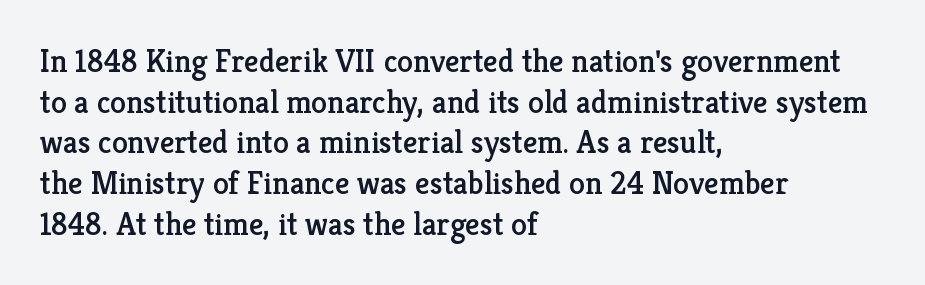
Horizontal bands of white between lines are of average thickness. Typeset ragged right — the left edge is the straight one. Nope, not italic — everything's standing straight. Tracking value appears to be zero — textbook default spacing.
